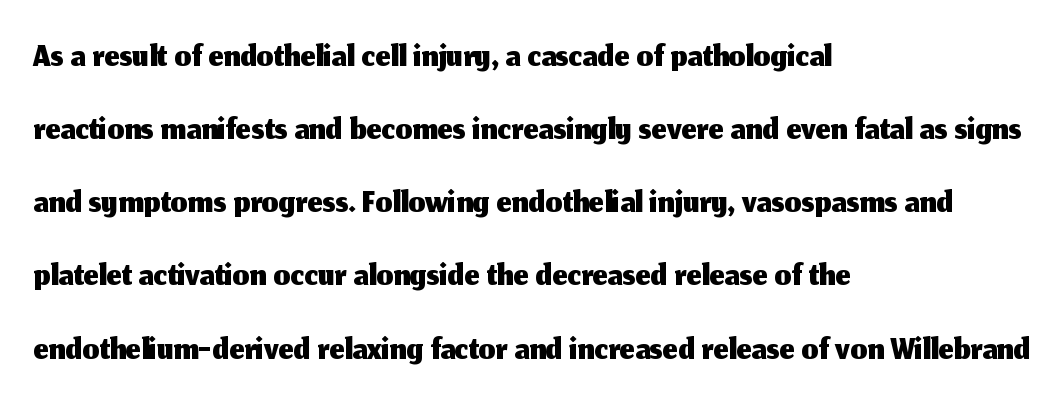
{"serif": "no", "italic": "no", "width": "normal", "stroke_contrast": "medium", "x_height": "medium", "monospaced": "no", "underline": "no", "align": "left", "line_spacing": "normal", "line_spacing_ratio": 1.38, "letter_spacing": "normal", "letter_spacing_em": 0.0, "glyph_px": 53}
